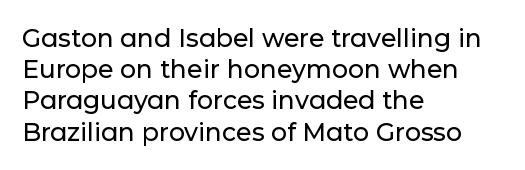
Q: Is the text italic (slanted)? A: No, it is upright.
Q: Is the text underlined? A: No.
Q: How is the paragraph aligned? A: Left-aligned.
Q: Is the spacing between letters normal or unusually wide? A: Normal.
Q: Is the spacing between lines tight, normal or loose? A: Normal.
